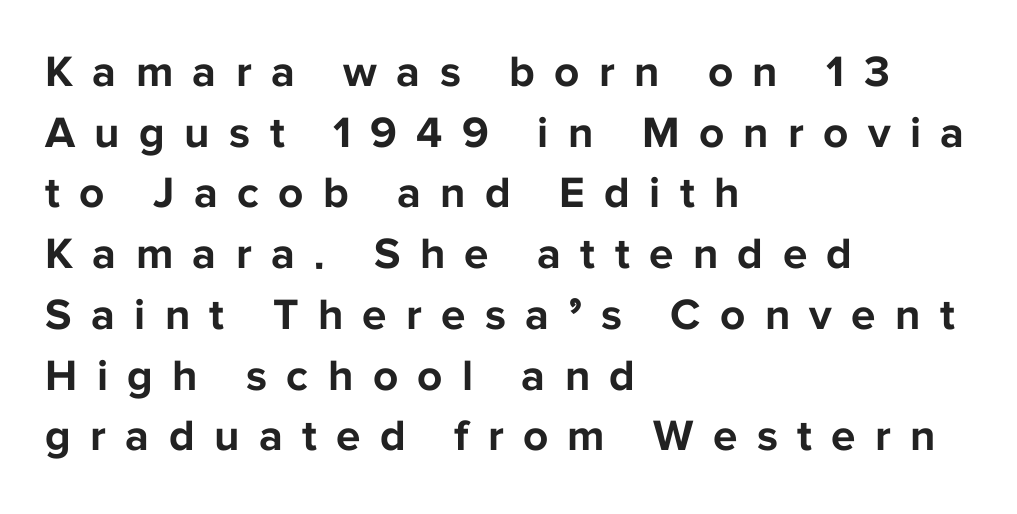
{"serif": "no", "italic": "no", "bold": "yes", "weight": "bold", "width": "normal", "stroke_contrast": "low", "x_height": "medium", "monospaced": "no", "underline": "no", "align": "left", "line_spacing": "normal", "line_spacing_ratio": 1.38, "letter_spacing": "wide", "letter_spacing_em": 0.44, "glyph_px": 44}
